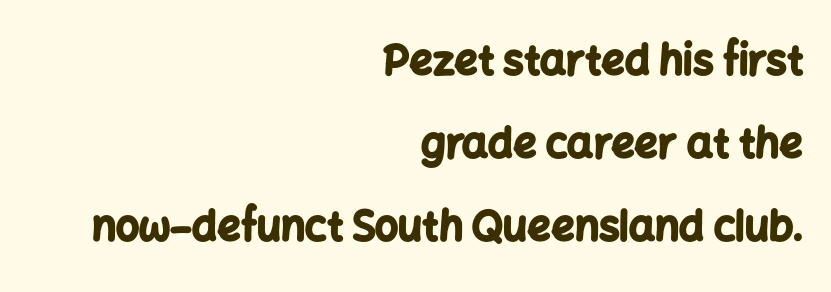
{"serif": "no", "italic": "no", "bold": "yes", "weight": "bold", "width": "normal", "stroke_contrast": "low", "x_height": "medium", "monospaced": "no", "underline": "no", "align": "right", "line_spacing": "loose", "line_spacing_ratio": 2.02, "letter_spacing": "normal", "letter_spacing_em": 0.0, "glyph_px": 41}
